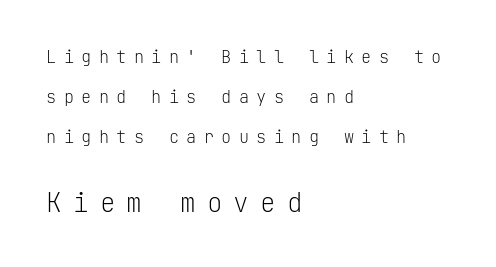
Is the stroke heavy? The answer is a plain regular-or-lighter. The glyphs are unaccompanied by any horizontal stroke below them. Characters remain perfectly vertical along every line. The vertical gap from one line to the next is large. Top chunk: small. Bottom chunk: large.
